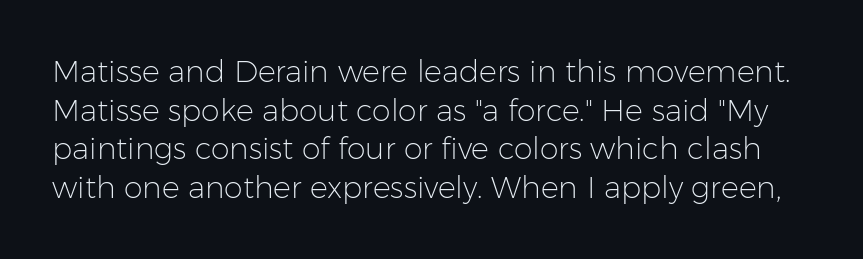
{"serif": "no", "italic": "no", "bold": "no", "weight": "light", "width": "normal", "stroke_contrast": "low", "x_height": "medium", "monospaced": "no", "underline": "no", "line_spacing": "normal", "line_spacing_ratio": 1.29, "letter_spacing": "normal", "letter_spacing_em": 0.0, "glyph_px": 30}
